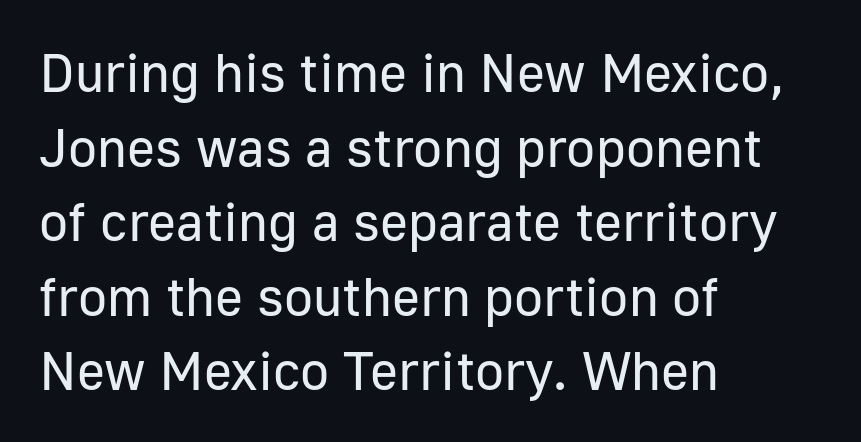
Caption: standard tracking, unaltered. No italicization has been applied; the sample stays upright. Casual observation: everything's shoved over to the left. Each stroke keeps to a modest, everyday thickness or less.
